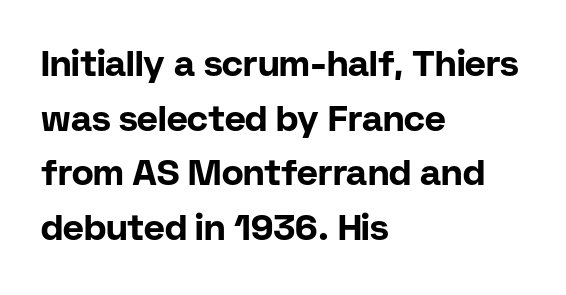
The image shows 36 px bold sans-serif type, upright; set left-aligned, normal line spacing (1.52x), normal letter spacing, not underlined; low stroke contrast and a medium x-height.
